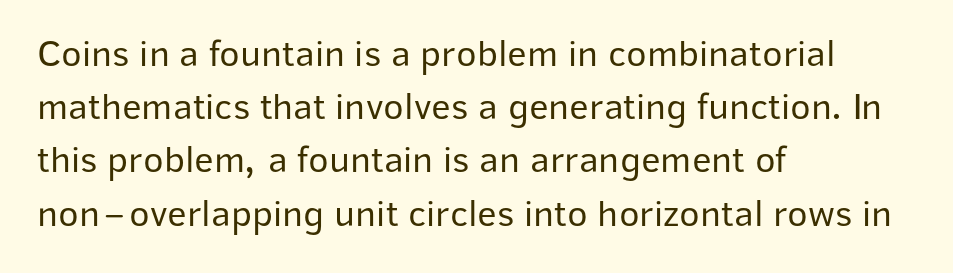
The image shows 38 px regular-weight sans-serif type, upright; set left-aligned, normal line spacing (1.4x), normal letter spacing, not underlined; low stroke contrast and a medium x-height.
